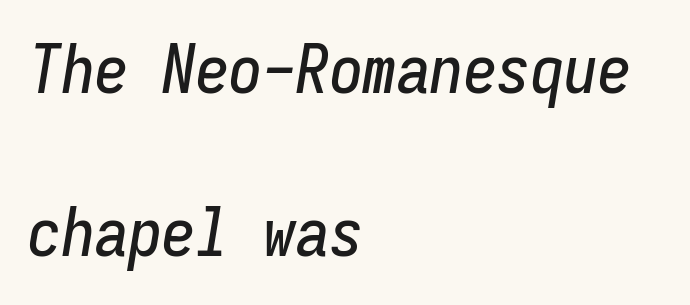
{"italic": "yes", "lean": "right", "slant_degrees": 9, "width": "condensed", "stroke_contrast": "low", "x_height": "medium", "monospaced": "yes", "underline": "no", "align": "left", "line_spacing": "loose", "line_spacing_ratio": 2.44, "letter_spacing": "normal", "letter_spacing_em": 0.0, "glyph_px": 67}
